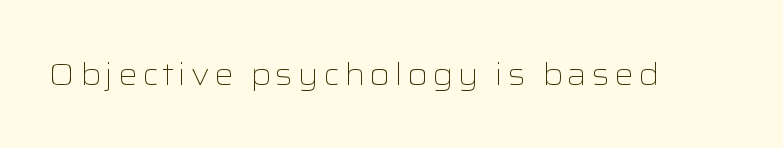
Q: Is the text bold? A: No.
Q: Is the text italic (slanted)? A: No, it is upright.
Q: Is the typeface a serif or a sans-serif typeface? A: Sans-serif.
Q: Is the text underlined? A: No.
Q: Width (condensed, normal, or wide)? A: Wide.
Q: Stroke contrast? A: Low.
Q: x-height? A: Medium.
Q: Monospaced? A: No.
